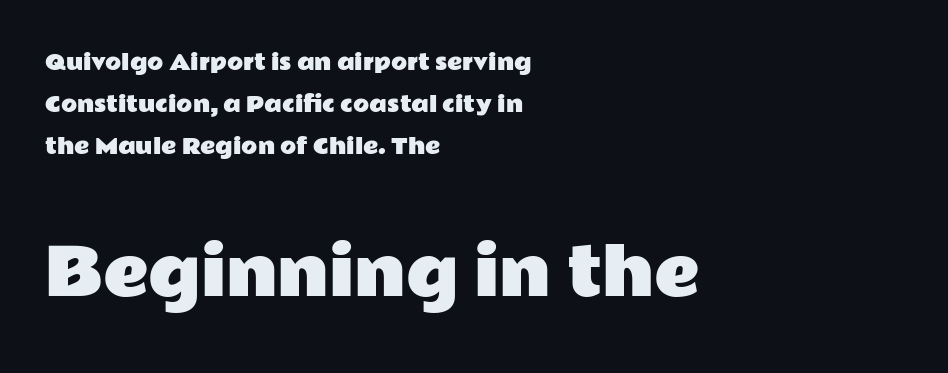
Q: Is the text italic (slanted)? A: No, it is upright.
Q: Is the typeface a serif or a sans-serif typeface? A: Sans-serif.
Q: Is the text underlined? A: No.
Q: How is the paragraph aligned? A: Left-aligned.
Q: Is the spacing between letters normal or unusually wide? A: Normal.
Q: Is the spacing between lines tight, normal or loose? A: Loose.
Q: Which block of text is set in a larger size, the first (top) or the second (bottom)? A: The second (bottom) one.
Q: Width (condensed, normal, or wide)? A: Wide.
Q: Stroke contrast? A: Low.
Q: x-height? A: Medium.
Q: Monospaced? A: No.
